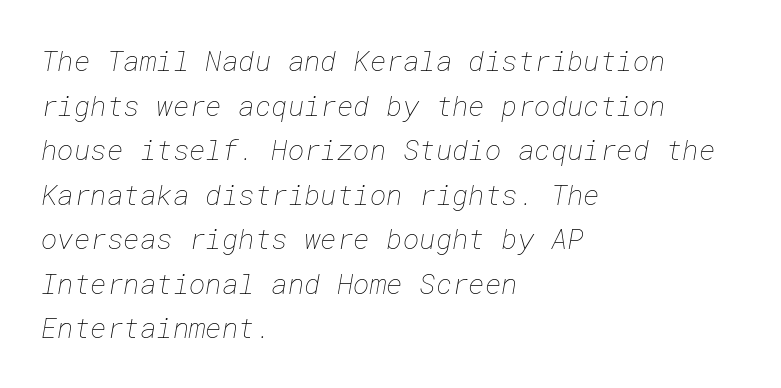
The image shows 28 px thin type; set left-aligned, normal line spacing (1.59x), normal letter spacing, not underlined; low stroke contrast and a medium x-height.
